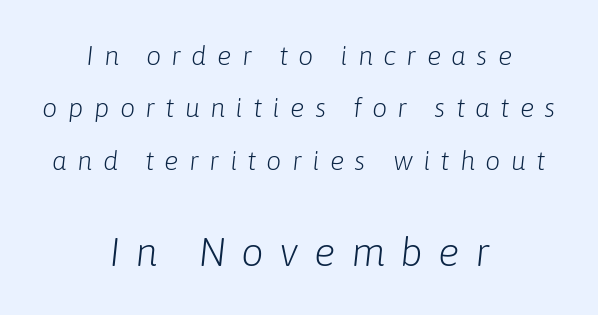
The image shows 40 px light type, italic (leaning right); set centered, loose line spacing (1.94x), unusually wide letter spacing (+0.38 em), not underlined; the second (bottom) block is 1.48x larger; low stroke contrast and a medium x-height.
